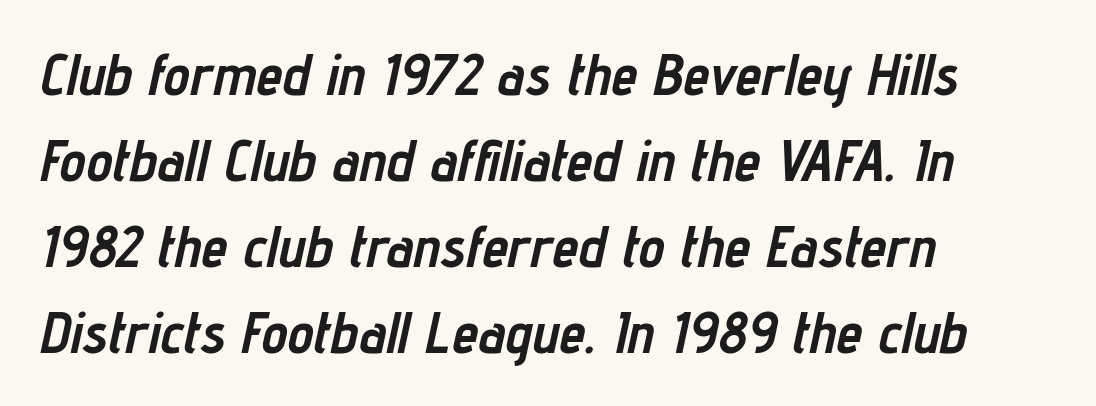
Q: Is the text bold? A: Yes.
Q: Is the text italic (slanted)? A: Yes, it leans right by about 12 degrees.
Q: Is the text underlined? A: No.
Q: How is the paragraph aligned? A: Left-aligned.
Q: Is the spacing between letters normal or unusually wide? A: Normal.
Q: Is the spacing between lines tight, normal or loose? A: Normal.
Q: Width (condensed, normal, or wide)? A: Condensed.
Q: Stroke contrast? A: Low.
Q: x-height? A: Medium.
Q: Monospaced? A: No.
